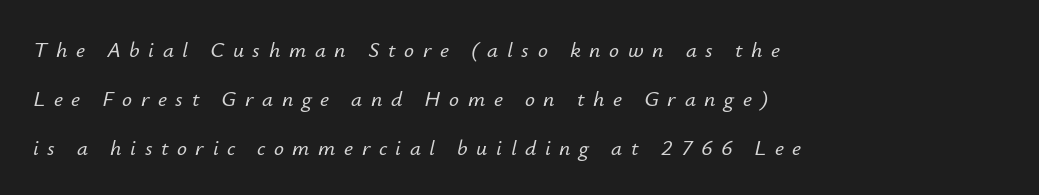
The block of text is sparse from top to bottom, with ample space between rows. Just letters on the line, the space beneath them empty. Caption: multi-line text, flush left, ragged right. The axis of the letterforms is tilted away from vertical.
